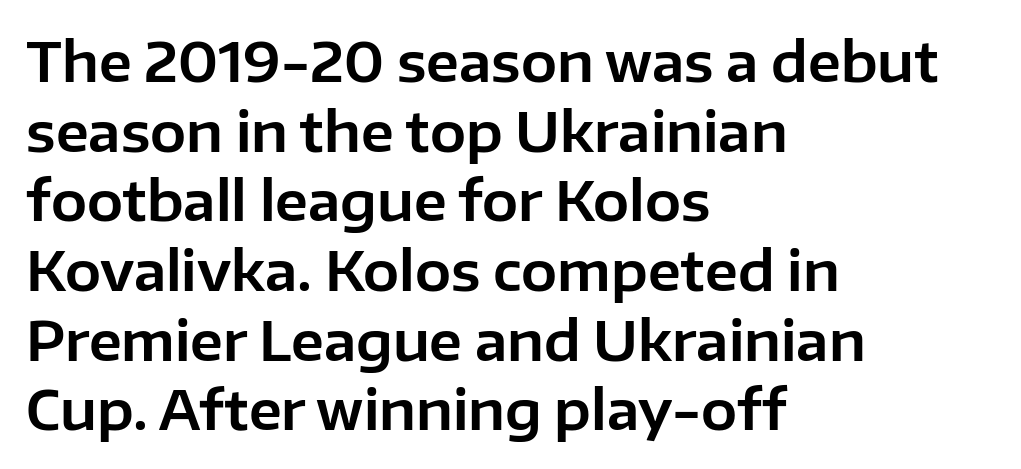
Posture: straight, roman, zero tilt. Nothing unusual about the tracking: characters are spaced as the font intends. Decoration check: the copy has no underline. The paragraph shown leans on its left margin. Letterform terminals end flat and unadorned throughout the passage. The passage shown is typed in a proportional face where columns would drift.
